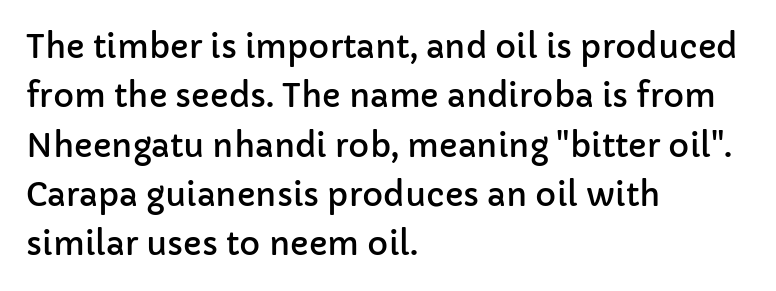
Q: Is the text italic (slanted)? A: No, it is upright.
Q: Is the typeface a serif or a sans-serif typeface? A: Sans-serif.
Q: Is the text underlined? A: No.
Q: How is the paragraph aligned? A: Left-aligned.
Q: Is the spacing between letters normal or unusually wide? A: Normal.
Q: Is the spacing between lines tight, normal or loose? A: Normal.
Q: Width (condensed, normal, or wide)? A: Normal.
Q: Stroke contrast? A: Low.
Q: x-height? A: Medium.
Q: Monospaced? A: No.
